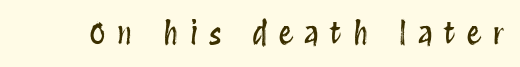
Q: Is the text italic (slanted)? A: No, it is upright.
Q: Is the text underlined? A: No.
Q: Is the spacing between letters normal or unusually wide? A: Unusually wide.
Q: Width (condensed, normal, or wide)? A: Condensed.
Q: Stroke contrast? A: Medium.
Q: x-height? A: Large.
Q: Monospaced? A: No.
